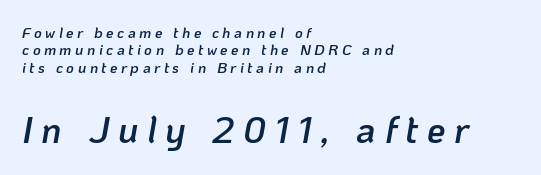
{"italic": "yes", "lean": "right", "slant_degrees": 10, "bold": "semi", "weight": "semibold", "width": "normal", "stroke_contrast": "low", "x_height": "medium", "monospaced": "no", "underline": "no", "align": "left", "line_spacing_ratio": 1.16, "letter_spacing": "wide", "letter_spacing_em": 0.23, "larger_block": "second", "size_ratio": 2.47, "glyph_px": 37}
